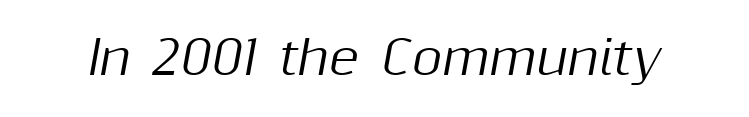
It's the slanting kind of type. Looks like regular typesetting: each glyph gets only the width it needs. The letterforms sit shoulder to shoulder at normal distance. The space directly below the letters is spotless.
